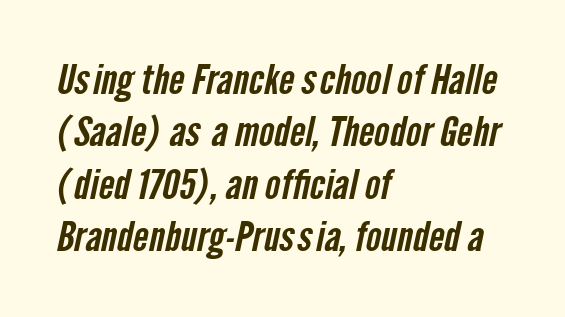
One glance says typical: line gaps are just what's usual. Leftover space on each line is placed entirely after the last word. Check where the strokes stop: nothing finishes them off — pure sans. A typesetter would call this proportional, since set widths differ per character. No word sits above an underline. The letterforms sit shoulder to shoulder at normal distance.
